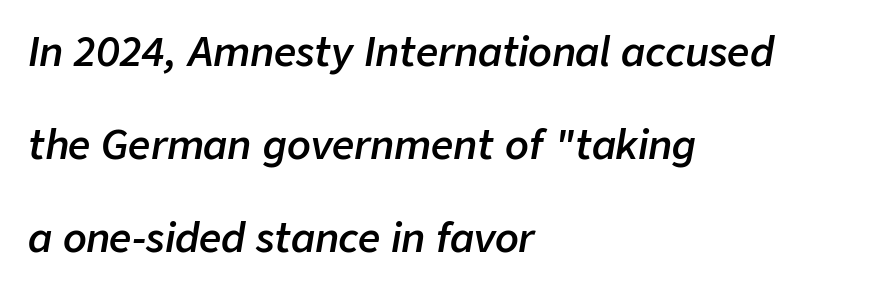
{"italic": "yes", "lean": "right", "slant_degrees": 9, "bold": "semi", "weight": "semibold", "width": "normal", "stroke_contrast": "low", "x_height": "medium", "monospaced": "no", "underline": "no", "align": "left", "line_spacing": "loose", "line_spacing_ratio": 2.38, "letter_spacing": "normal", "letter_spacing_em": 0.0, "glyph_px": 39}
